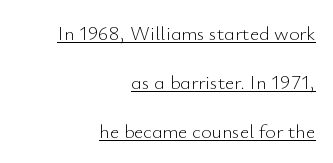
The ragged edge is on the left, which tells us the setting is flush right. Looks like someone drew a line under every word here. Weight class: somewhere from thin through regular. No italicization has been applied; the sample stays upright. How would I describe the line gaps? Wide and relaxed.
